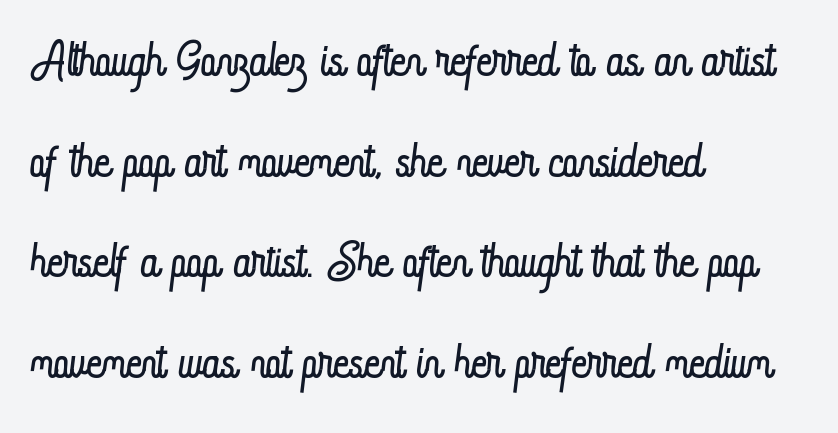
{"bold": "no", "weight": "light", "width": "condensed", "stroke_contrast": "low", "x_height": "small", "monospaced": "no", "underline": "no", "align": "left", "line_spacing": "normal", "line_spacing_ratio": 1.48, "letter_spacing": "normal", "letter_spacing_em": 0.0, "glyph_px": 68}
